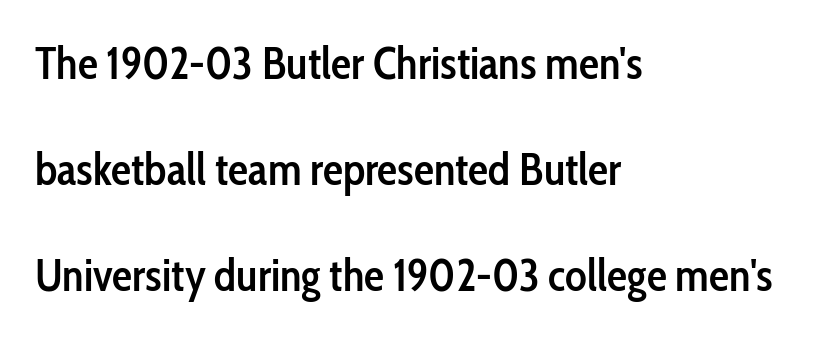
Q: Is the text bold? A: Semi-bold.
Q: Is the text italic (slanted)? A: No, it is upright.
Q: Is the typeface a serif or a sans-serif typeface? A: Sans-serif.
Q: Is the text underlined? A: No.
Q: How is the paragraph aligned? A: Left-aligned.
Q: Is the spacing between letters normal or unusually wide? A: Normal.
Q: Is the spacing between lines tight, normal or loose? A: Loose.
Q: Width (condensed, normal, or wide)? A: Condensed.
Q: Stroke contrast? A: Low.
Q: x-height? A: Medium.
Q: Monospaced? A: No.
